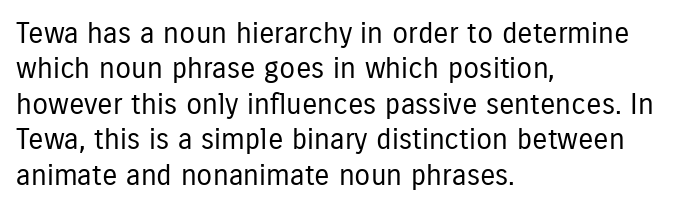
{"serif": "no", "italic": "no", "bold": "no", "weight": "regular", "width": "condensed", "stroke_contrast": "low", "x_height": "medium", "monospaced": "no", "underline": "no", "align": "left", "line_spacing_ratio": 1.22, "letter_spacing": "normal", "letter_spacing_em": 0.0, "glyph_px": 29}
